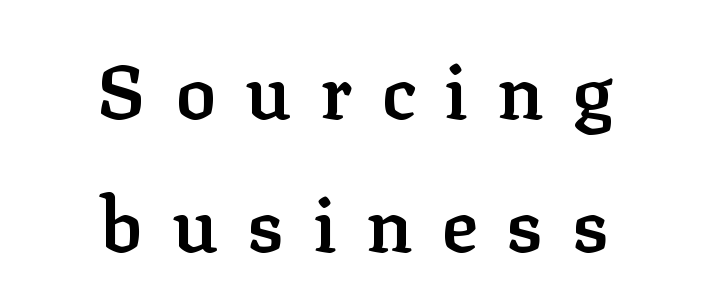
{"serif": "yes", "italic": "no", "bold": "semi", "weight": "semibold", "width": "normal", "stroke_contrast": "low", "x_height": "medium", "monospaced": "no", "underline": "no", "align": "center", "line_spacing_ratio": 1.75, "letter_spacing": "wide", "letter_spacing_em": 0.38, "glyph_px": 76}
